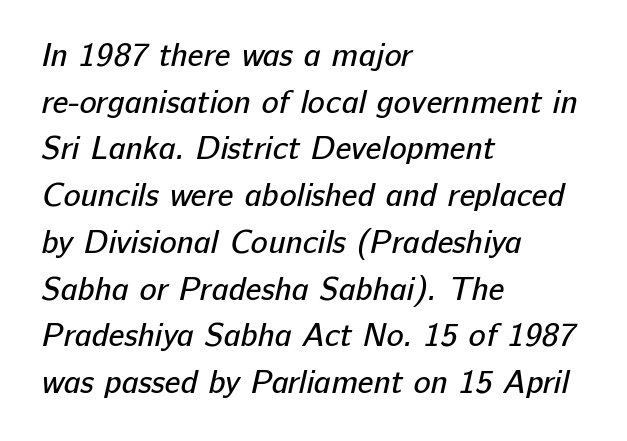
The image shows 32 px regular-weight sans-serif type; set left-aligned, normal line spacing (1.46x), normal letter spacing, not underlined; low stroke contrast and a medium x-height.
